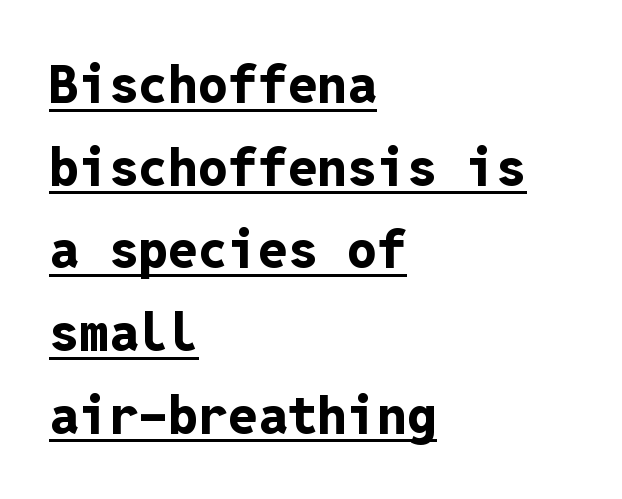
{"serif": "no", "italic": "no", "bold": "yes", "weight": "bold", "width": "normal", "stroke_contrast": "low", "x_height": "medium", "monospaced": "yes", "underline": "yes", "align": "left", "line_spacing": "normal", "line_spacing_ratio": 1.56, "letter_spacing": "normal", "letter_spacing_em": 0.0, "glyph_px": 53}
